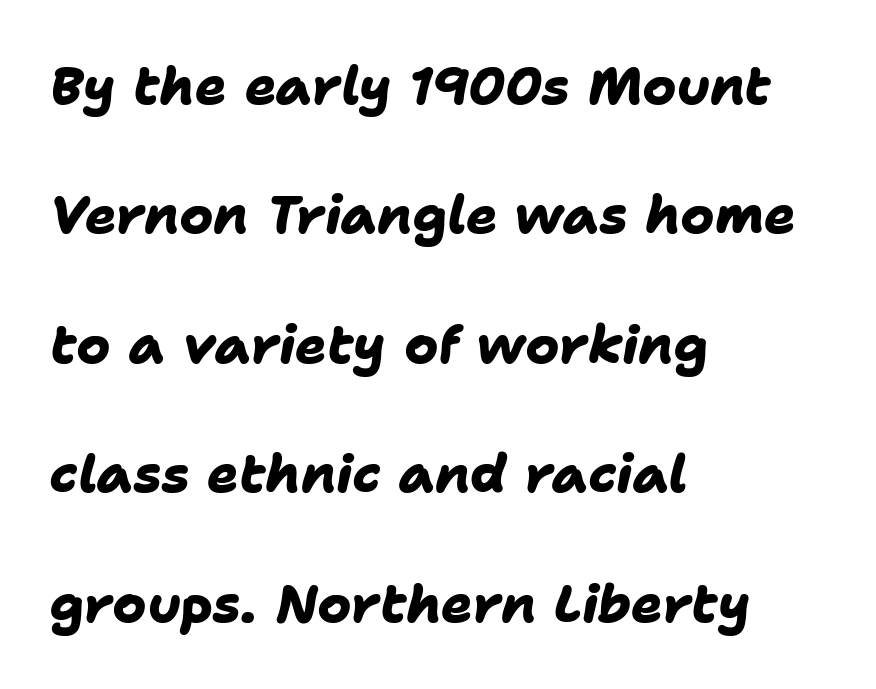
Q: Is the text bold? A: Yes.
Q: Is the typeface a serif or a sans-serif typeface? A: Sans-serif.
Q: Is the text underlined? A: No.
Q: How is the paragraph aligned? A: Left-aligned.
Q: Is the spacing between letters normal or unusually wide? A: Normal.
Q: Is the spacing between lines tight, normal or loose? A: Loose.
Q: Width (condensed, normal, or wide)? A: Normal.
Q: Stroke contrast? A: Low.
Q: x-height? A: Medium.
Q: Monospaced? A: No.
